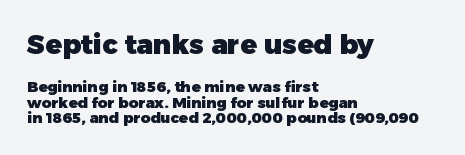
{"italic": "no", "bold": "yes", "underline": "no", "align": "left", "line_spacing": "tight", "line_spacing_ratio": 1.05, "letter_spacing": "normal", "letter_spacing_em": 0.0, "larger_block": "first", "size_ratio": 1.8, "glyph_px": 27}
